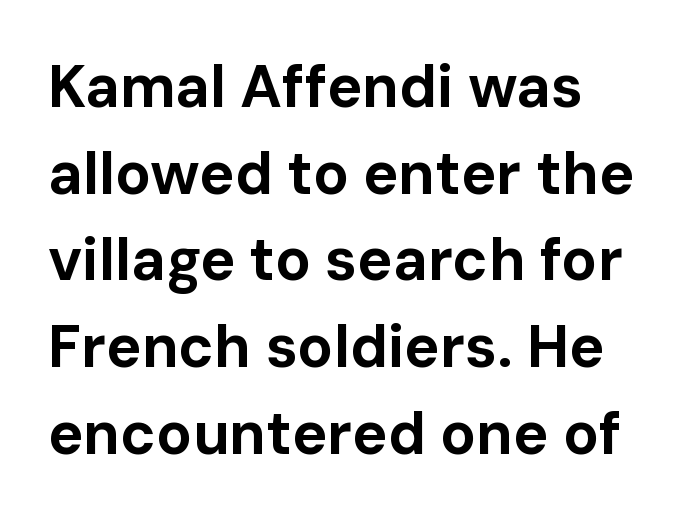
{"serif": "no", "italic": "no", "bold": "yes", "weight": "bold", "width": "normal", "stroke_contrast": "low", "x_height": "medium", "monospaced": "no", "underline": "no", "align": "left", "line_spacing": "normal", "line_spacing_ratio": 1.47, "letter_spacing": "normal", "letter_spacing_em": 0.0, "glyph_px": 59}
